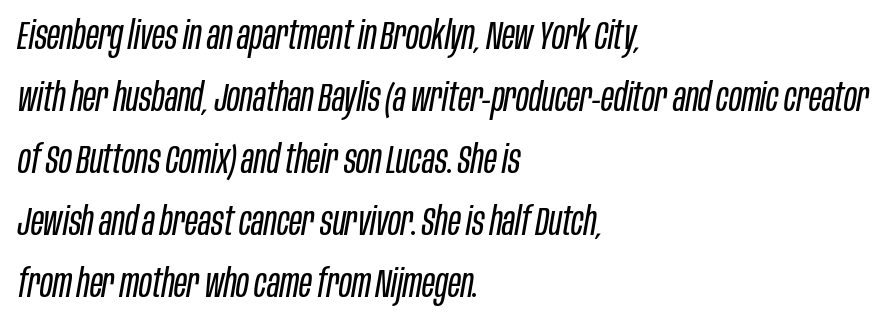
Q: Is the text bold? A: No.
Q: Is the text italic (slanted)? A: Yes, it leans right by about 10 degrees.
Q: Is the text underlined? A: No.
Q: How is the paragraph aligned? A: Left-aligned.
Q: Is the spacing between letters normal or unusually wide? A: Normal.
Q: Is the spacing between lines tight, normal or loose? A: Normal.
Q: Width (condensed, normal, or wide)? A: Condensed.
Q: Stroke contrast? A: Low.
Q: x-height? A: Large.
Q: Monospaced? A: No.
